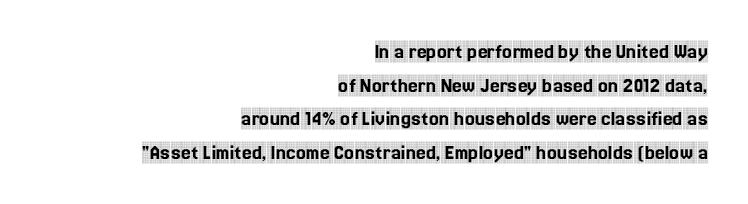
{"italic": "no", "underline": "no", "align": "right", "line_spacing": "normal", "line_spacing_ratio": 1.53, "letter_spacing": "normal", "letter_spacing_em": 0.0, "glyph_px": 22}
